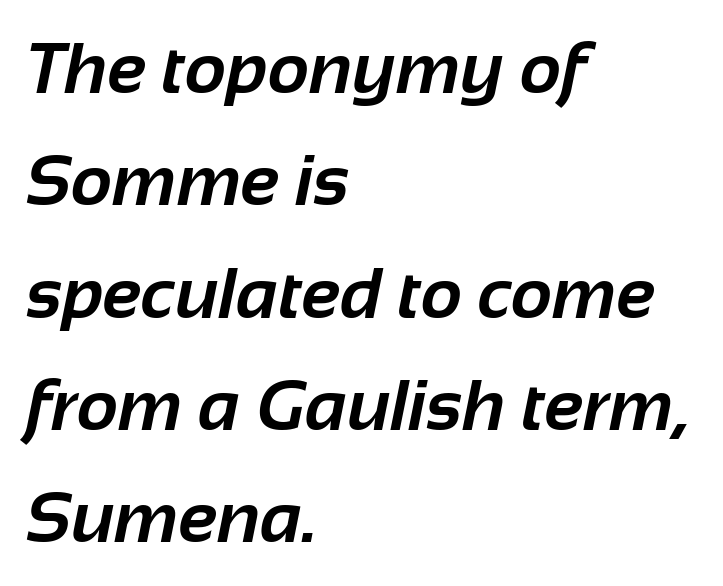
The image shows 72 px bold sans-serif type; set left-aligned, normal line spacing (1.56x), normal letter spacing, not underlined; low stroke contrast and a medium x-height.
